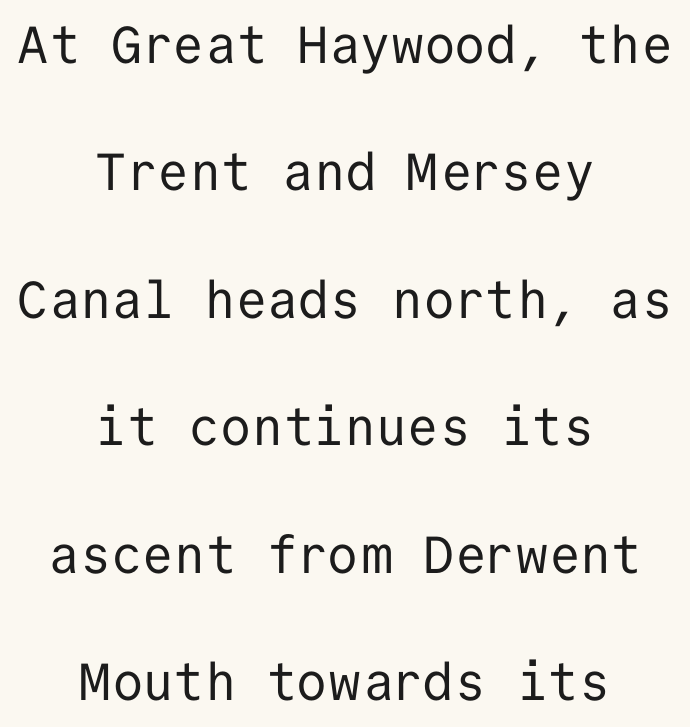
Standard letterfit; no display-style spreading of the glyphs. The weight would be labelled regular, book, light, or lighter still. The type family on display is of the sans-serif kind. The leading is generous, giving the passage an open texture. You can tell it's not italic because the verticals are truly vertical. Here the designer chose a console-style face with uniform glyph widths.
